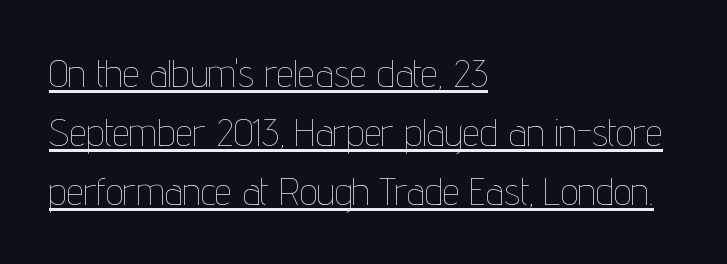
The image shows 39 px thin, condensed type, upright; set left-aligned, normal line spacing (1.51x), normal letter spacing, underlined; low stroke contrast and a medium x-height.
